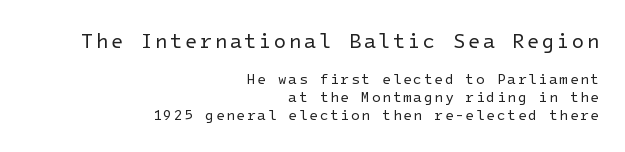
The image shows 20 px text type, upright; set right-aligned, normal line spacing (1.3x), not underlined; the first (top) block is 1.43x larger.
